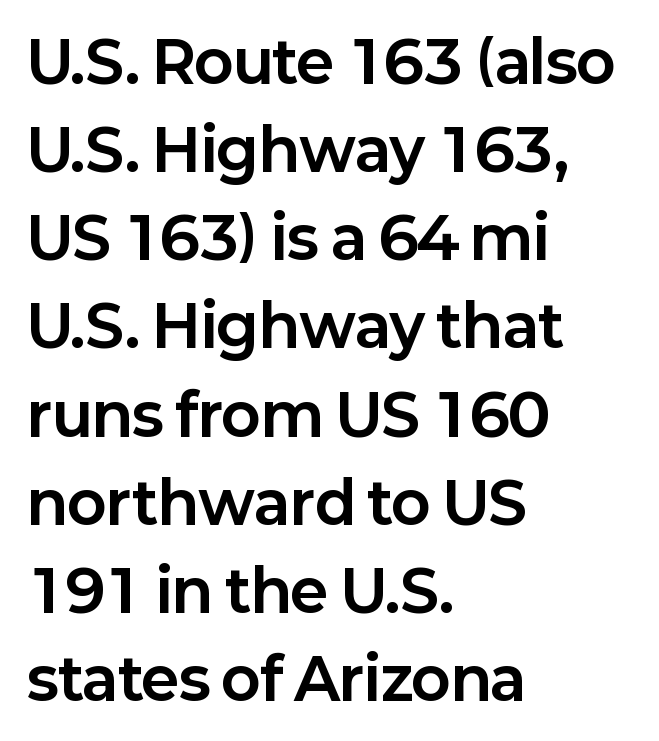
The image shows 58 px bold sans-serif type, upright; set left-aligned, normal line spacing (1.52x), normal letter spacing, not underlined; low stroke contrast and a medium x-height.
